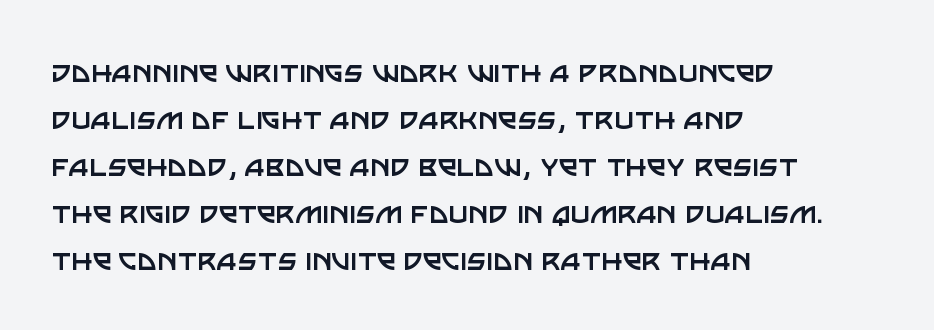
Caption: standard tracking, unaltered. Does the leading feel generous? No, just average. Heft: none added — not bold. The strip under each line holds only bare page. Proportional: the letters do not fall into vertical columns. These lines were composed using upright roman letters.
